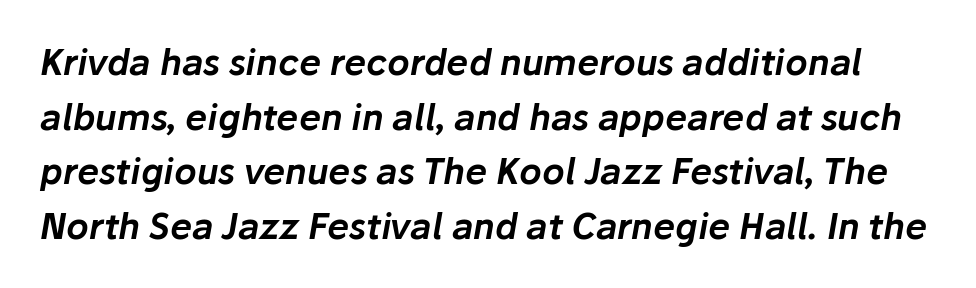
{"italic": "yes", "lean": "right", "slant_degrees": 10, "width": "normal", "stroke_contrast": "low", "x_height": "medium", "monospaced": "no", "underline": "no", "line_spacing": "normal", "line_spacing_ratio": 1.56, "letter_spacing": "normal", "letter_spacing_em": 0.0, "glyph_px": 35}
